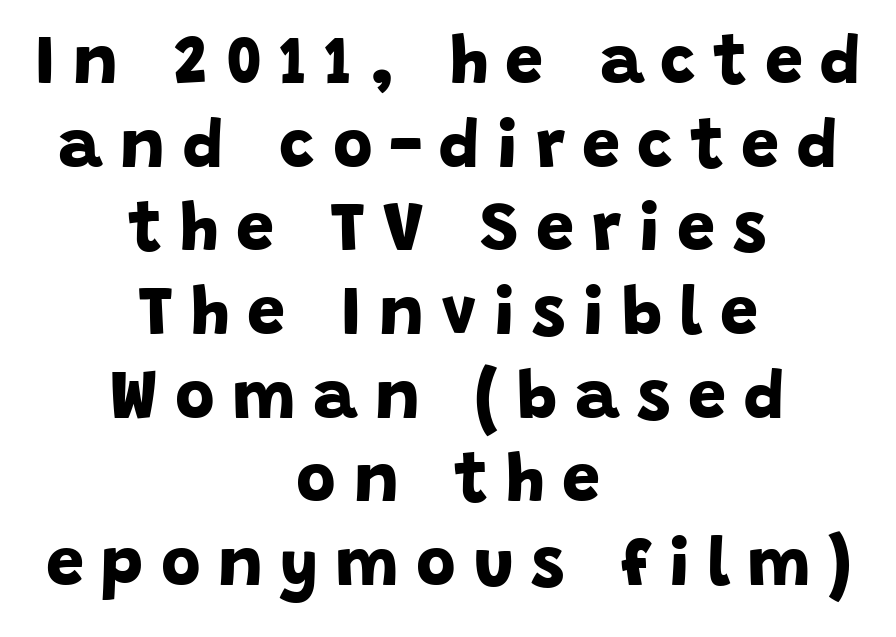
The image shows 68 px bold sans-serif type; set centered, line spacing 1.23x, unusually wide letter spacing (+0.26 em), not underlined; low stroke contrast and a large x-height.
